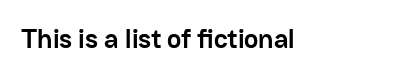
{"italic": "no", "bold": "yes", "underline": "no", "letter_spacing": "normal", "letter_spacing_em": 0.0, "glyph_px": 27}
